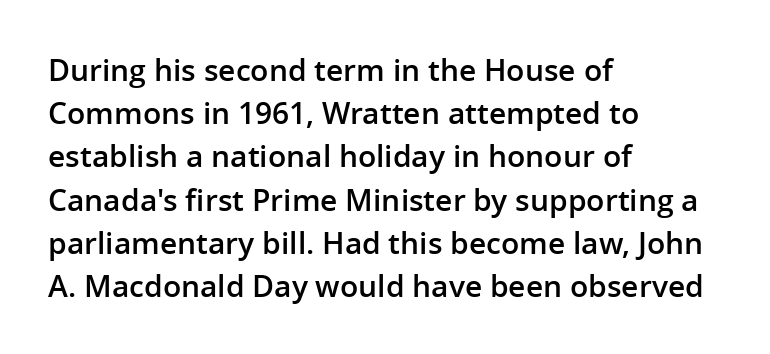
{"serif": "no", "italic": "no", "bold": "semi", "weight": "semibold", "width": "normal", "stroke_contrast": "low", "x_height": "medium", "monospaced": "no", "underline": "no", "align": "left", "line_spacing": "normal", "line_spacing_ratio": 1.44, "letter_spacing": "normal", "letter_spacing_em": 0.0, "glyph_px": 30}
